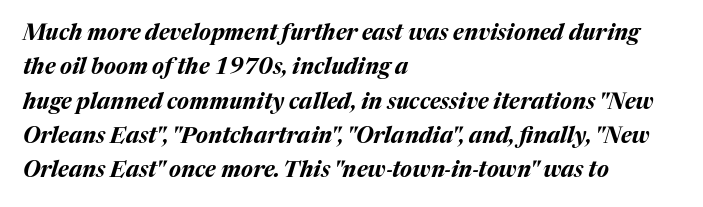
Q: Is the text bold? A: Yes.
Q: Is the text italic (slanted)? A: Yes, it leans right by about 17 degrees.
Q: Is the text underlined? A: No.
Q: How is the paragraph aligned? A: Left-aligned.
Q: Is the spacing between letters normal or unusually wide? A: Normal.
Q: Is the spacing between lines tight, normal or loose? A: Normal.
